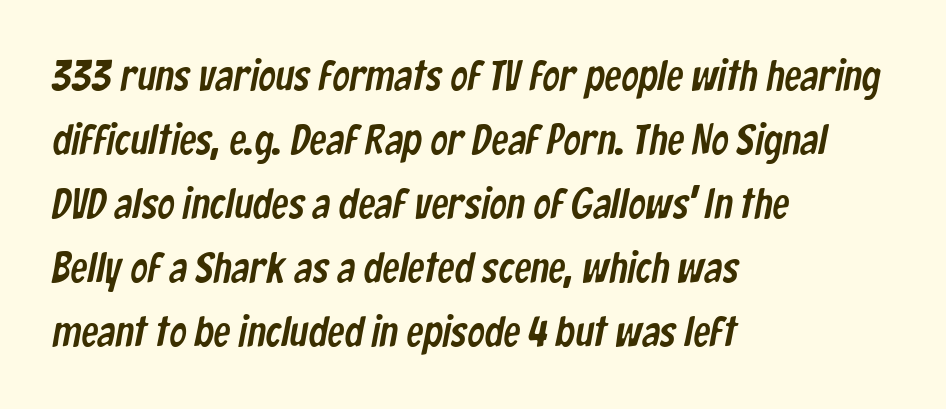
{"serif": "no", "width": "condensed", "stroke_contrast": "low", "x_height": "medium", "monospaced": "no", "underline": "no", "align": "left", "line_spacing": "normal", "line_spacing_ratio": 1.49, "letter_spacing": "normal", "letter_spacing_em": 0.0, "glyph_px": 43}
